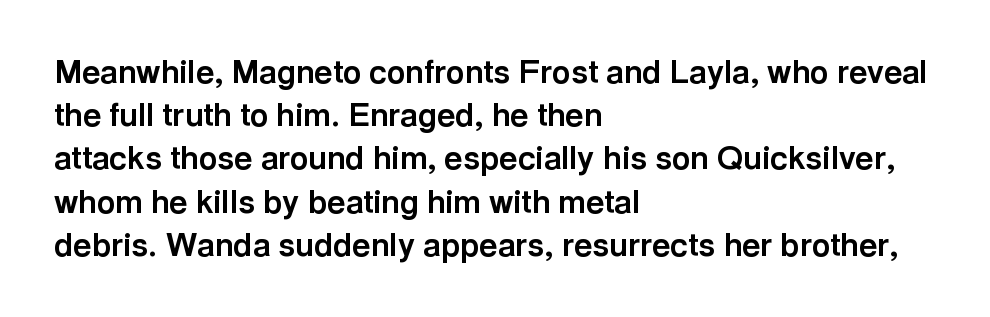
The image shows 32 px bold sans-serif type, upright; set left-aligned, normal line spacing (1.35x), normal letter spacing, not underlined; a medium x-height.
